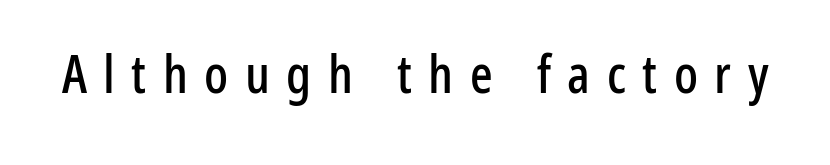
The image shows 53 px condensed sans-serif type, upright; set unusually wide letter spacing (+0.31 em), not underlined; low stroke contrast and a medium x-height.
